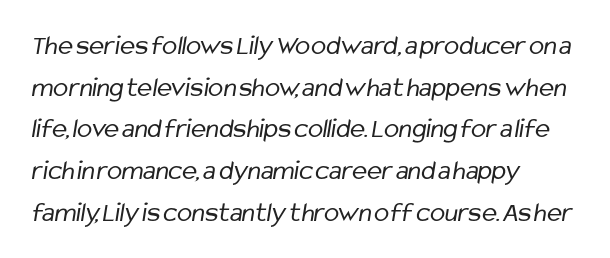
Q: Is the text bold? A: No.
Q: Is the typeface a serif or a sans-serif typeface? A: Sans-serif.
Q: Is the text underlined? A: No.
Q: How is the paragraph aligned? A: Left-aligned.
Q: Is the spacing between letters normal or unusually wide? A: Normal.
Q: Is the spacing between lines tight, normal or loose? A: Normal.
Q: Width (condensed, normal, or wide)? A: Condensed.
Q: Stroke contrast? A: Low.
Q: x-height? A: Medium.
Q: Monospaced? A: No.
